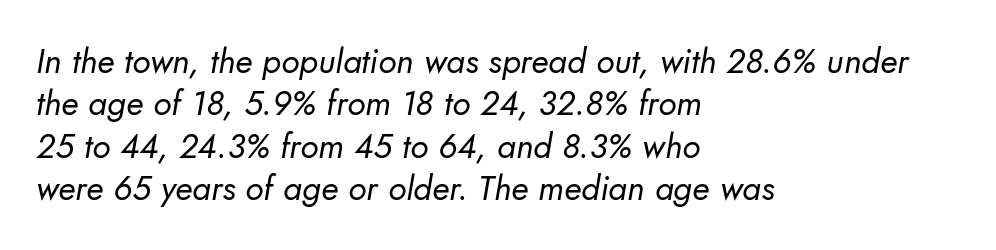
Rows of type keep a routine distance in the vertical direction. Grotesque or geometric, the face here clearly has no serifs. Proportional: the letters do not fall into vertical columns. No chunkiness to these letters — they're not bold. Descenders are the only things crossing below the line. Teacher's note: observe the even left margin — that is flush-left alignment.
